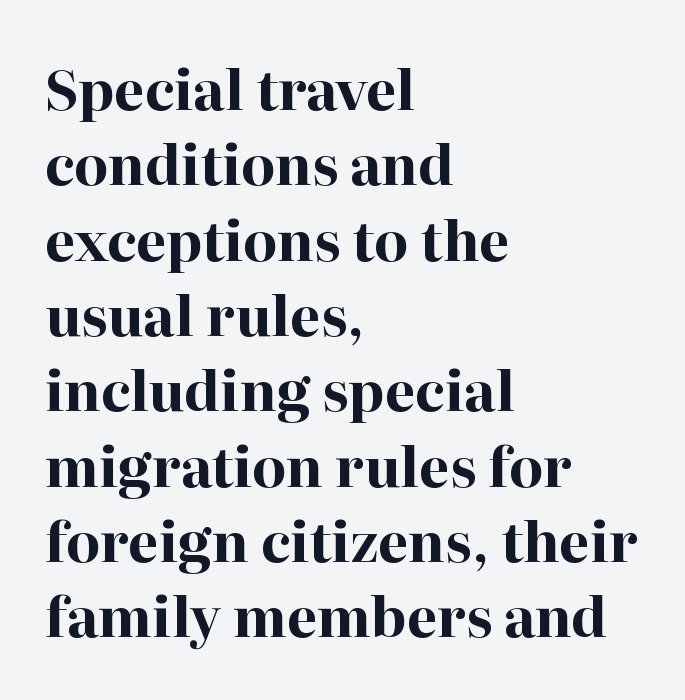
This sample is left-justified, so line endings fall wherever the words run out. Are there feet on the stems? There are — it's a serif. The passage shown is emphatically bold. Horizontal bands of white between lines are of average thickness. Words appear dense and cohesive because spacing is normal.
